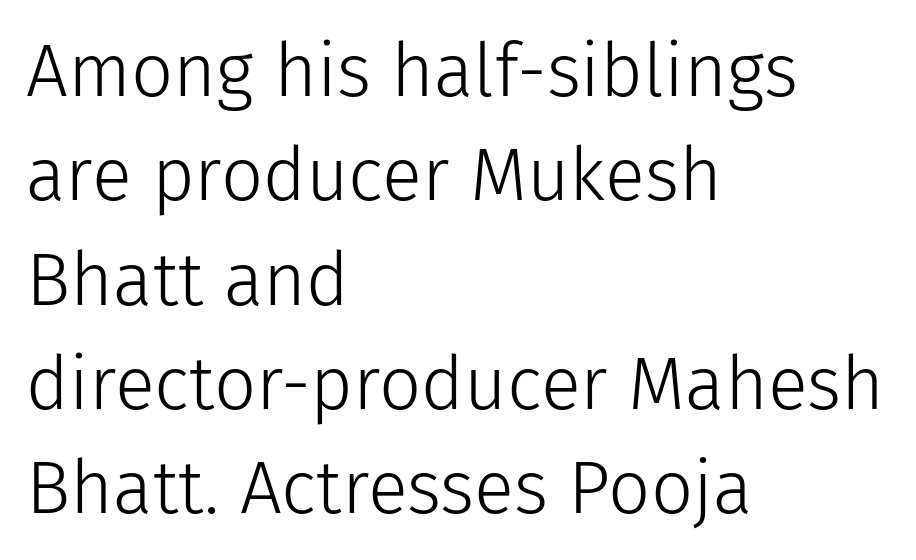
Q: Is the text bold? A: No.
Q: Is the text italic (slanted)? A: No, it is upright.
Q: Is the typeface a serif or a sans-serif typeface? A: Sans-serif.
Q: Is the text underlined? A: No.
Q: How is the paragraph aligned? A: Left-aligned.
Q: Is the spacing between letters normal or unusually wide? A: Normal.
Q: Is the spacing between lines tight, normal or loose? A: Normal.
Q: Width (condensed, normal, or wide)? A: Normal.
Q: Stroke contrast? A: Low.
Q: x-height? A: Medium.
Q: Monospaced? A: No.
